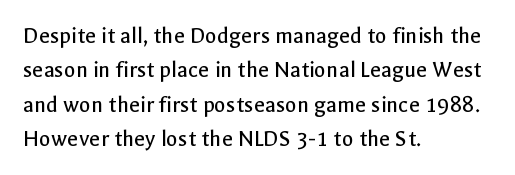
The image shows 24 px text type, upright; set left-aligned, normal line spacing (1.43x), normal letter spacing, not underlined.
